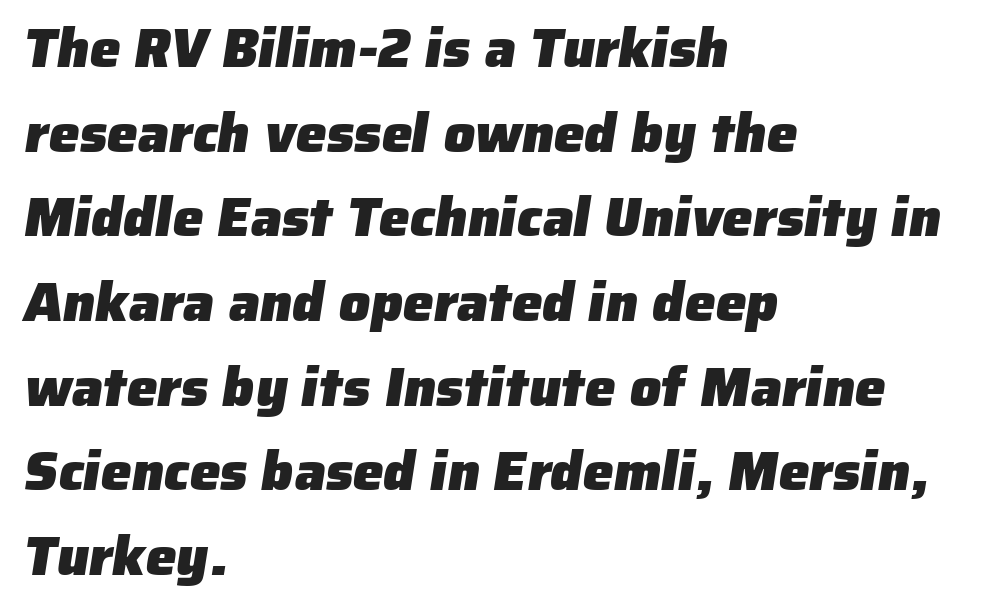
Q: Is the text bold? A: Yes.
Q: Is the typeface a serif or a sans-serif typeface? A: Sans-serif.
Q: Is the text underlined? A: No.
Q: How is the paragraph aligned? A: Left-aligned.
Q: Is the spacing between letters normal or unusually wide? A: Normal.
Q: Is the spacing between lines tight, normal or loose? A: Normal.
Q: Width (condensed, normal, or wide)? A: Normal.
Q: Stroke contrast? A: Low.
Q: x-height? A: Medium.
Q: Monospaced? A: No.
